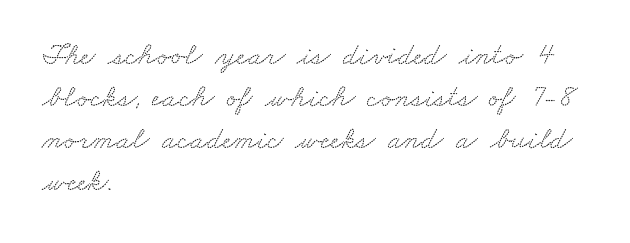
I'd call this a serif setting — the letters wear small feet. Standard letterfit; no display-style spreading of the glyphs. Notice how descenders clear the ascenders below comfortably — that's standard leading. The letters advance in unequal steps, a hallmark of proportional type. Each line starts at the same left margin while the right side varies. Anything drawn beneath the words? Only blank space.
